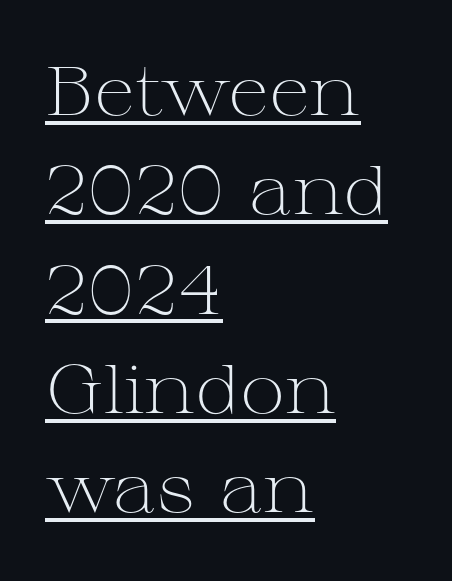
The image shows 68 px light, wide serif type, upright; set left-aligned, normal line spacing (1.46x), normal letter spacing, underlined; medium stroke contrast and a medium x-height.
